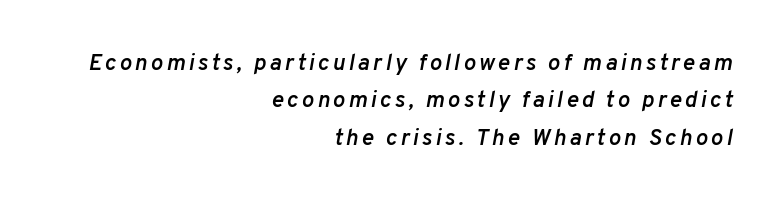
Q: Is the text bold? A: Semi-bold.
Q: Is the text italic (slanted)? A: Yes, it leans right by about 10 degrees.
Q: Is the text underlined? A: No.
Q: How is the paragraph aligned? A: Right-aligned.
Q: Is the spacing between lines tight, normal or loose? A: Normal.
